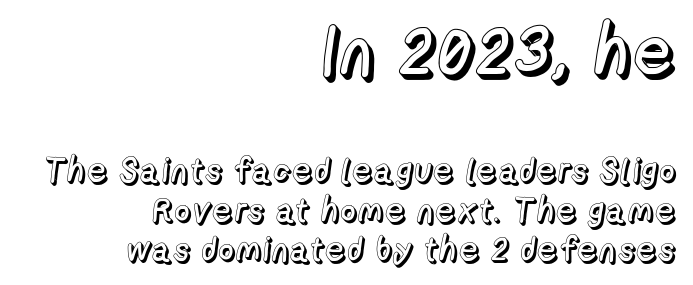
Proportional: the letters do not fall into vertical columns. Descenders are the only things crossing below the line. These lines keep a tight, regular rhythm from letter to letter. Is the lower block the larger one? No — the upper block carries the bigger type. The ragged edge is on the left, which tells us the setting is flush right.
